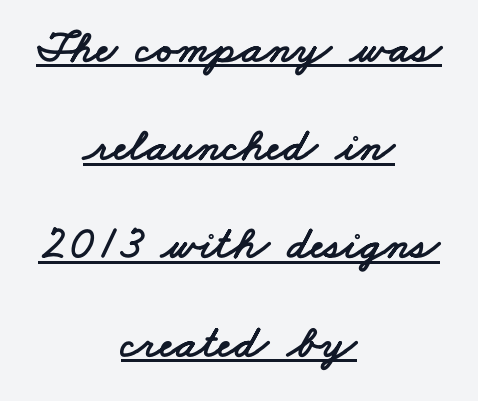
{"serif": "no", "width": "wide", "stroke_contrast": "low", "x_height": "small", "monospaced": "no", "underline": "yes", "align": "center", "line_spacing": "loose", "line_spacing_ratio": 2.09, "letter_spacing": "normal", "letter_spacing_em": 0.0, "glyph_px": 47}
